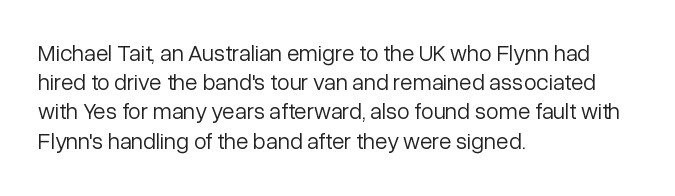
{"italic": "no", "bold": "no", "underline": "no", "align": "left", "line_spacing": "normal", "line_spacing_ratio": 1.27, "letter_spacing": "normal", "letter_spacing_em": 0.0, "glyph_px": 23}
